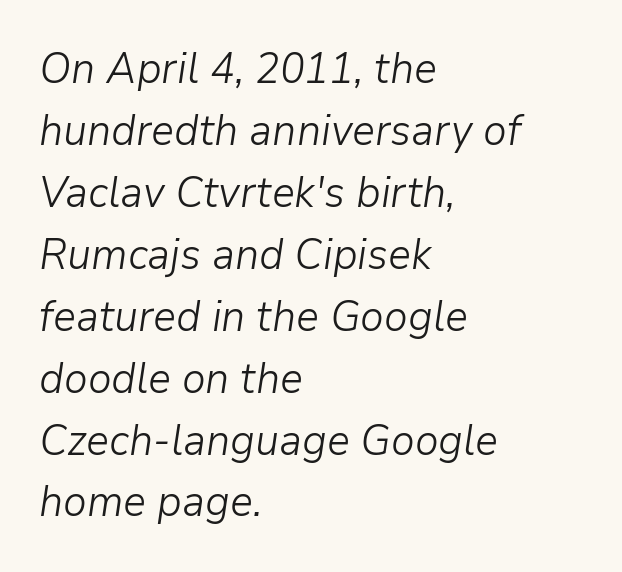
{"italic": "yes", "lean": "right", "slant_degrees": 9, "bold": "no", "weight": "light", "width": "normal", "stroke_contrast": "low", "x_height": "medium", "monospaced": "no", "underline": "no", "align": "left", "line_spacing": "normal", "line_spacing_ratio": 1.44, "letter_spacing": "normal", "letter_spacing_em": 0.0, "glyph_px": 43}
